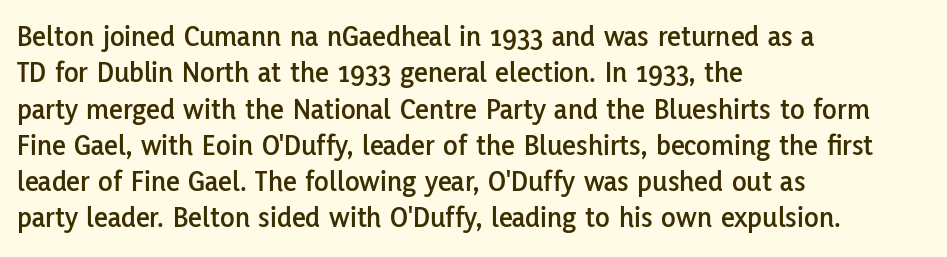
Q: Is the text italic (slanted)? A: No, it is upright.
Q: Is the typeface a serif or a sans-serif typeface? A: Sans-serif.
Q: Is the text underlined? A: No.
Q: How is the paragraph aligned? A: Left-aligned.
Q: Is the spacing between letters normal or unusually wide? A: Normal.
Q: Width (condensed, normal, or wide)? A: Normal.
Q: Stroke contrast? A: Low.
Q: x-height? A: Medium.
Q: Monospaced? A: No.
